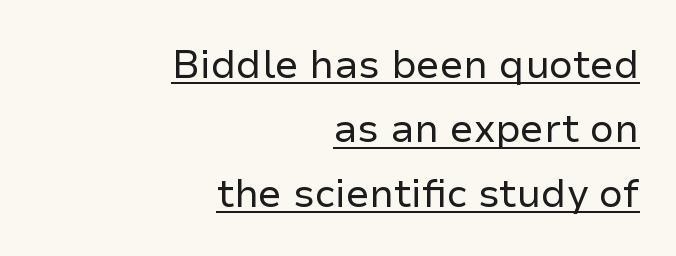
{"serif": "no", "italic": "no", "bold": "no", "weight": "regular", "width": "normal", "stroke_contrast": "low", "x_height": "medium", "monospaced": "no", "underline": "yes", "align": "right", "line_spacing": "normal", "line_spacing_ratio": 1.65, "letter_spacing": "normal", "letter_spacing_em": 0.0, "glyph_px": 39}
